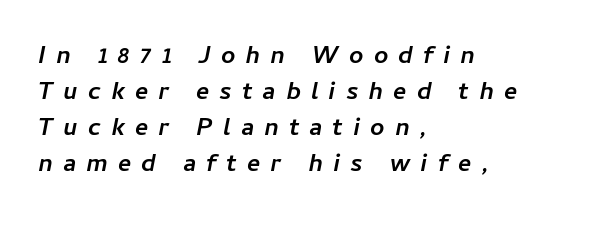
The image shows 25 px bold type, italic (leaning right); set left-aligned, normal line spacing (1.44x), unusually wide letter spacing (+0.4 em), not underlined.
